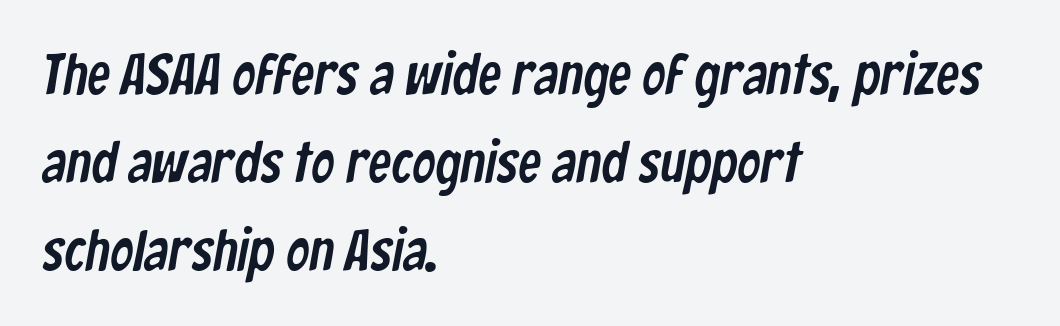
The image shows 58 px condensed sans-serif type; set left-aligned, normal line spacing (1.52x), normal letter spacing, not underlined; low stroke contrast and a medium x-height.
